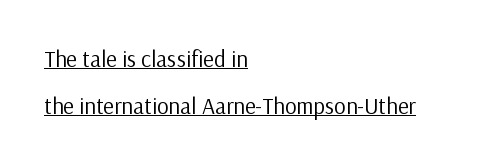
Q: Is the text bold? A: No.
Q: Is the text italic (slanted)? A: No, it is upright.
Q: Is the text underlined? A: Yes.
Q: How is the paragraph aligned? A: Left-aligned.
Q: Is the spacing between letters normal or unusually wide? A: Normal.
Q: Is the spacing between lines tight, normal or loose? A: Loose.
